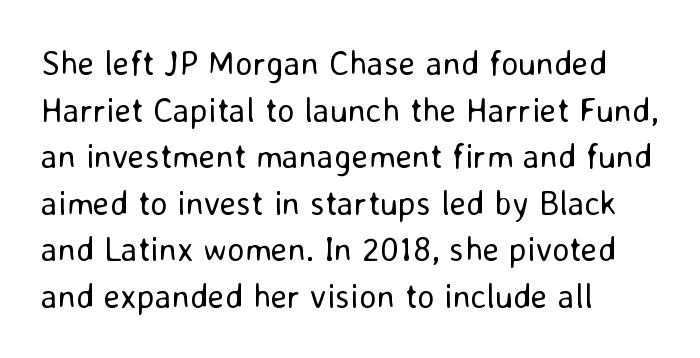
Q: Is the text bold? A: No.
Q: Is the text italic (slanted)? A: No, it is upright.
Q: Is the typeface a serif or a sans-serif typeface? A: Sans-serif.
Q: Is the text underlined? A: No.
Q: How is the paragraph aligned? A: Left-aligned.
Q: Is the spacing between letters normal or unusually wide? A: Normal.
Q: Is the spacing between lines tight, normal or loose? A: Normal.
Q: Width (condensed, normal, or wide)? A: Normal.
Q: Stroke contrast? A: Low.
Q: x-height? A: Medium.
Q: Monospaced? A: No.
